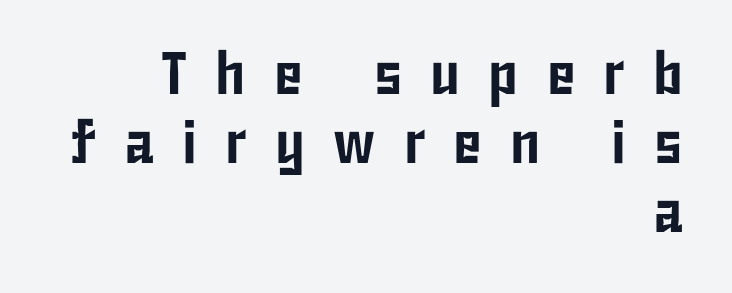
Serifs: no, the terminals of the letterforms are clean. Each letter keeps its own natural width here, so spacing adapts to shape. Is the letter spacing exaggerated? Yes — the characters are pushed far apart. Check the space under the baseline: it is left empty.
